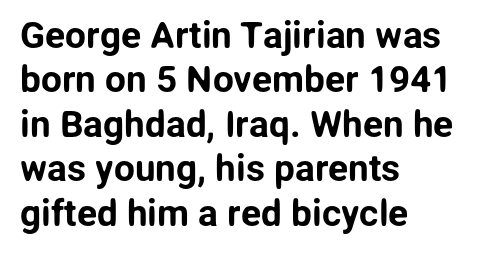
{"serif": "no", "italic": "no", "width": "normal", "stroke_contrast": "low", "x_height": "medium", "monospaced": "no", "underline": "no", "align": "left", "line_spacing_ratio": 1.2, "letter_spacing": "normal", "letter_spacing_em": 0.0, "glyph_px": 37}
